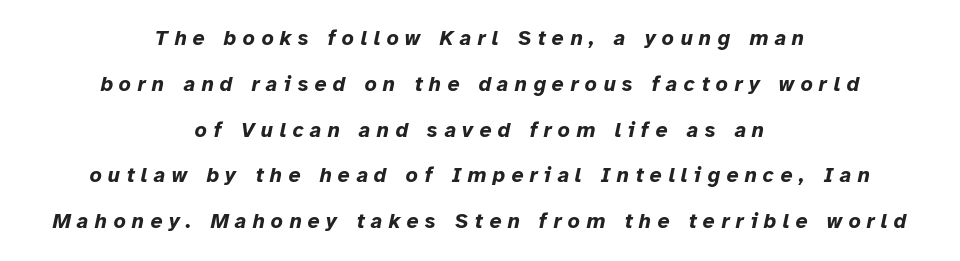
{"italic": "yes", "lean": "right", "slant_degrees": 12, "bold": "yes", "underline": "no", "align": "center", "line_spacing": "loose", "line_spacing_ratio": 2.18, "letter_spacing": "wide", "letter_spacing_em": 0.3, "glyph_px": 21}
